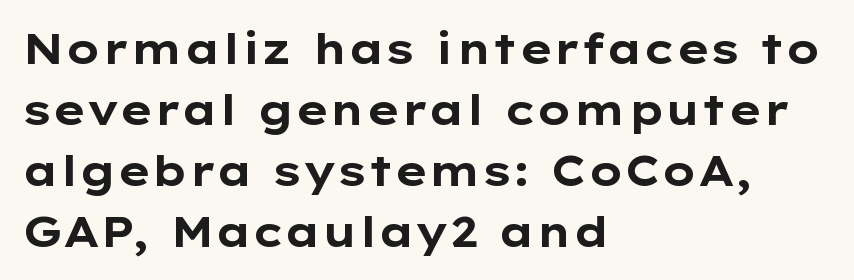
Q: Is the text bold? A: Yes.
Q: Is the text italic (slanted)? A: No, it is upright.
Q: Is the typeface a serif or a sans-serif typeface? A: Sans-serif.
Q: Is the text underlined? A: No.
Q: How is the paragraph aligned? A: Left-aligned.
Q: Is the spacing between letters normal or unusually wide? A: Normal.
Q: Is the spacing between lines tight, normal or loose? A: Normal.
Q: Width (condensed, normal, or wide)? A: Wide.
Q: Stroke contrast? A: Low.
Q: x-height? A: Medium.
Q: Monospaced? A: No.
